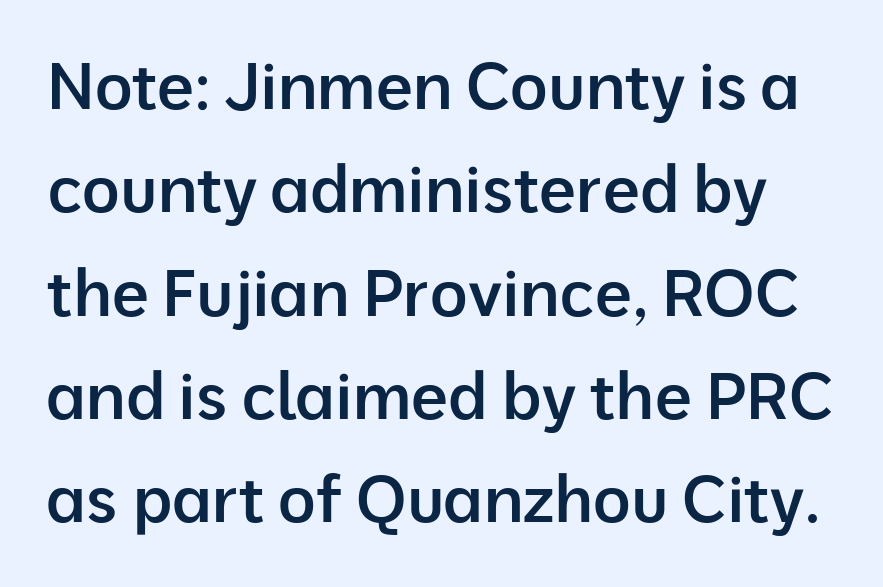
{"serif": "no", "italic": "no", "bold": "semi", "weight": "semibold", "width": "normal", "stroke_contrast": "low", "x_height": "medium", "monospaced": "no", "underline": "no", "line_spacing": "normal", "line_spacing_ratio": 1.59, "letter_spacing": "normal", "letter_spacing_em": 0.0, "glyph_px": 65}
